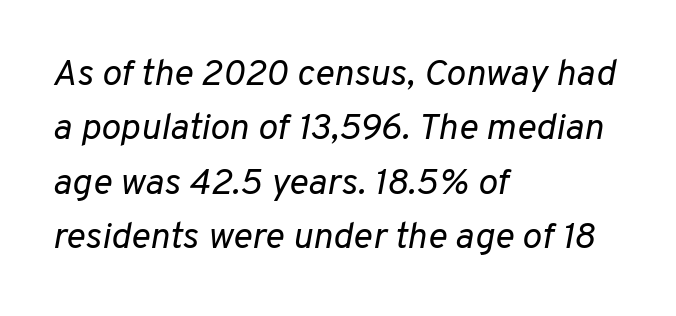
The lettering tilts uniformly, giving the passage an italic look. The vertical gap from one line to the next is medium. Caption: face not bold, strokes unweighted. Does the copy run flush right? No — it runs flush left. Observe the ordinary spacing: letters are neighbours, not strangers.
